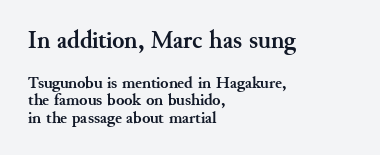
The image shows 25 px bold type, upright; set left-aligned, tight line spacing (1.03x), normal letter spacing, not underlined; the first (top) block is 1.47x larger.
